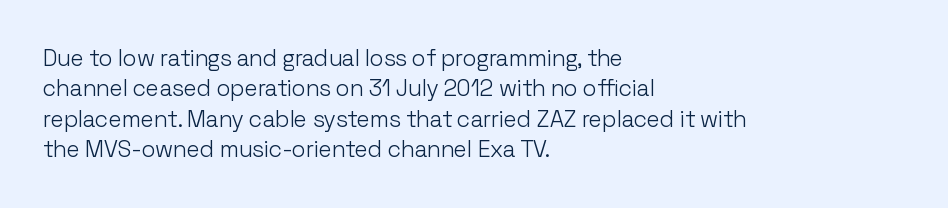
{"italic": "no", "bold": "no", "underline": "no", "align": "left", "line_spacing": "normal", "line_spacing_ratio": 1.32, "letter_spacing": "normal", "letter_spacing_em": 0.0, "glyph_px": 23}
